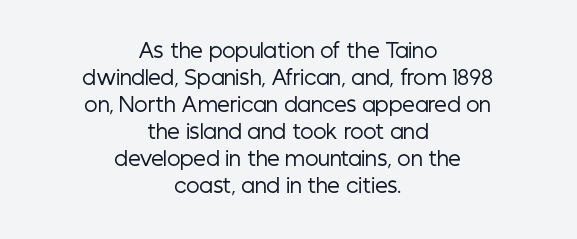
The image shows 20 px text type, upright; set centered, normal line spacing (1.35x), normal letter spacing, not underlined.
